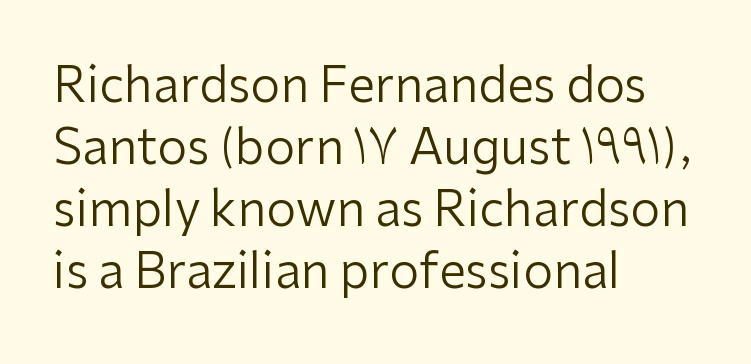
Q: Is the text bold? A: No.
Q: Is the text italic (slanted)? A: No, it is upright.
Q: Is the typeface a serif or a sans-serif typeface? A: Sans-serif.
Q: Is the text underlined? A: No.
Q: How is the paragraph aligned? A: Left-aligned.
Q: Is the spacing between letters normal or unusually wide? A: Normal.
Q: Is the spacing between lines tight, normal or loose? A: Normal.
Q: Width (condensed, normal, or wide)? A: Normal.
Q: Stroke contrast? A: Low.
Q: x-height? A: Medium.
Q: Monospaced? A: No.
